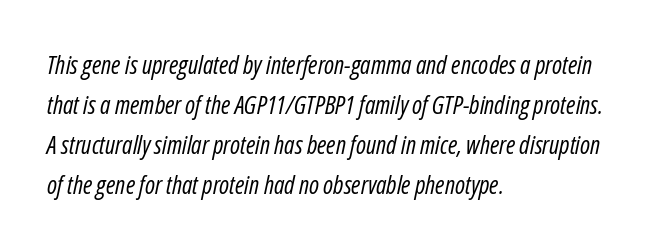
The image shows 25 px text type, italic (leaning right); set left-aligned, normal line spacing (1.6x), normal letter spacing, not underlined.
